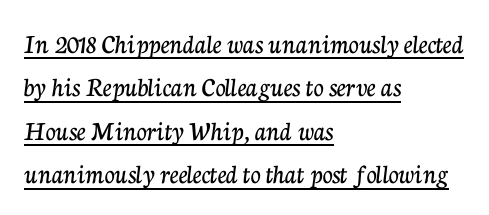
The image shows 28 px serif type; set left-aligned, normal line spacing (1.55x), normal letter spacing, underlined; low stroke contrast and a medium x-height.
